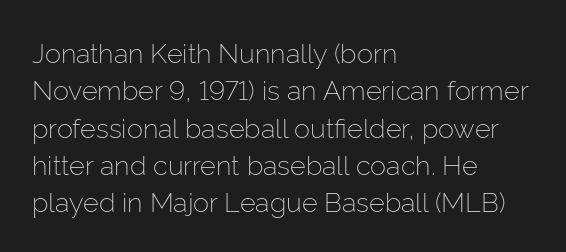
{"italic": "no", "bold": "no", "underline": "no", "align": "left", "line_spacing": "normal", "line_spacing_ratio": 1.38, "letter_spacing": "normal", "letter_spacing_em": 0.0, "glyph_px": 27}
